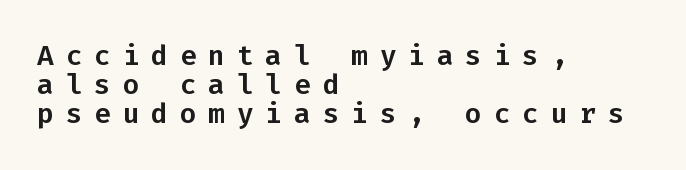
{"serif": "no", "italic": "no", "width": "normal", "stroke_contrast": "low", "x_height": "medium", "monospaced": "yes", "underline": "no", "align": "left", "line_spacing": "tight", "line_spacing_ratio": 1.03, "letter_spacing": "wide", "letter_spacing_em": 0.42, "glyph_px": 28}
